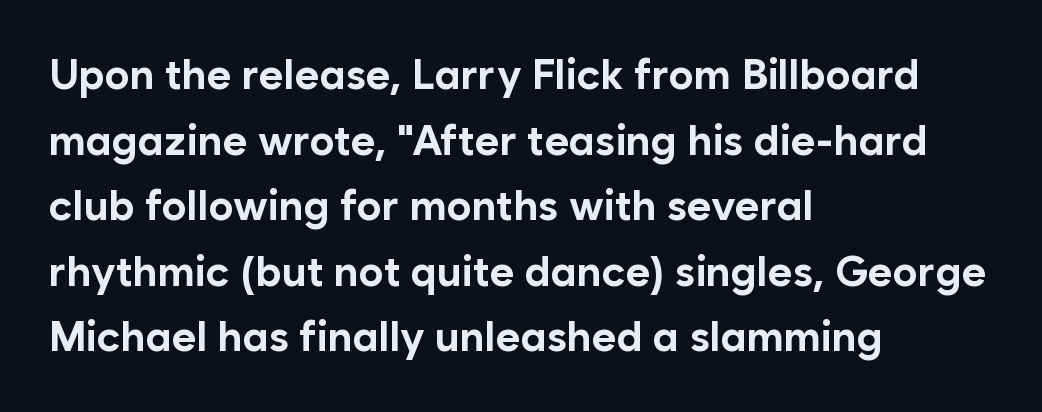
{"serif": "no", "italic": "no", "bold": "yes", "weight": "bold", "width": "normal", "stroke_contrast": "low", "x_height": "medium", "monospaced": "no", "underline": "no", "align": "left", "line_spacing": "normal", "line_spacing_ratio": 1.56, "letter_spacing": "normal", "letter_spacing_em": 0.0, "glyph_px": 42}
